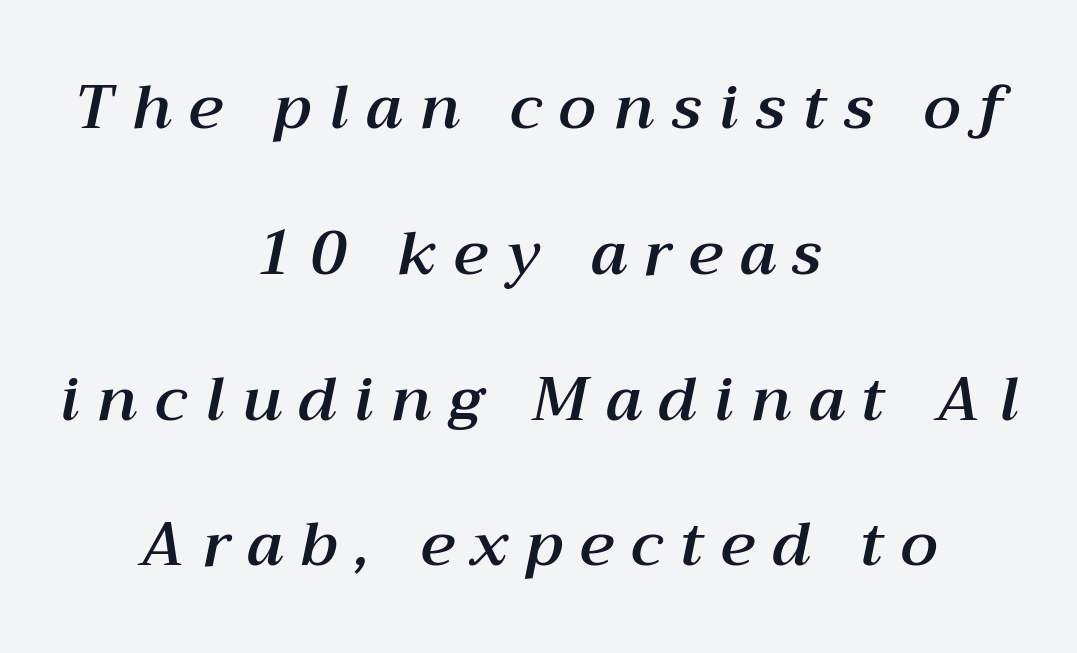
Nobody drew a line under any word here. Compared with a flush-left layout, this one balances lines on the center instead. Spacing verdict: proportional, widths tailored to each character. The letterforms stand isolated, each surrounded by extra space.
